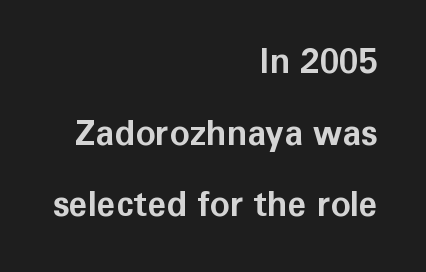
The specimen omits any rule beneath the text block's lines. Honestly, the rows look like they've been pulled way apart. Proportional: the letters do not fall into vertical columns. A full-strength bold gives these letters their thick strokes. Where is the straight margin? On the right.
